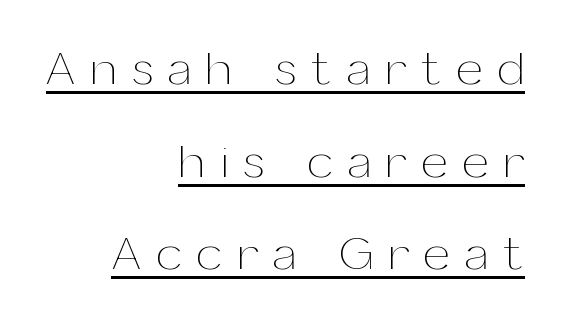
{"italic": "no", "bold": "no", "weight": "thin", "width": "normal", "stroke_contrast": "medium", "x_height": "medium", "monospaced": "no", "underline": "yes", "align": "right", "line_spacing": "loose", "line_spacing_ratio": 1.93, "letter_spacing": "wide", "letter_spacing_em": 0.32, "glyph_px": 48}
